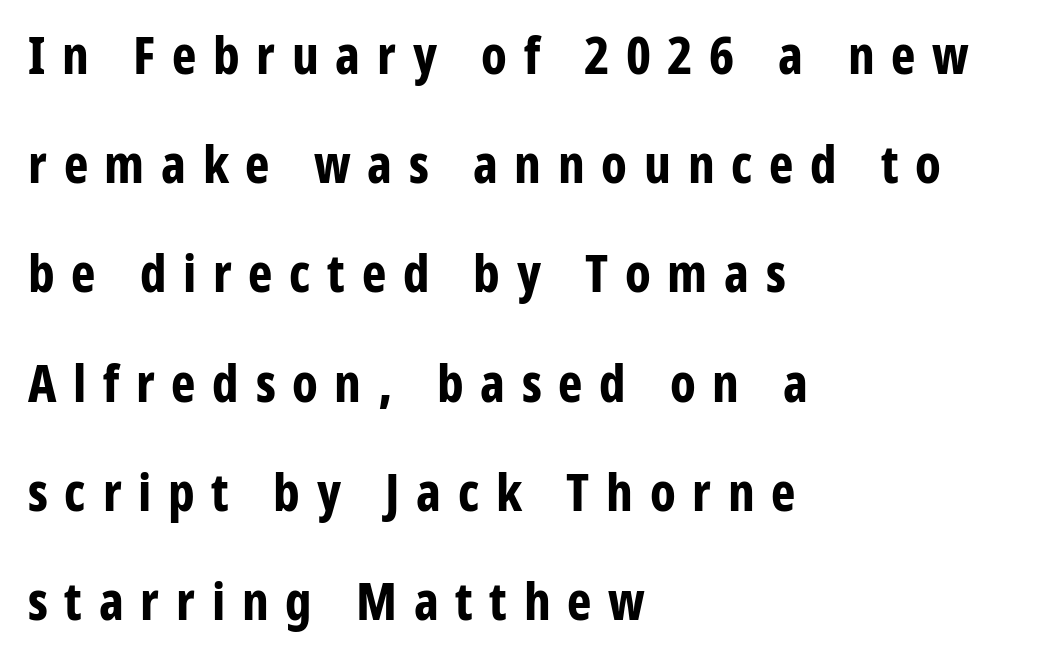
A student would call this left alignment; a typographer would say flush left, rag right. Inter-character spacing is expanded well beyond the font's built-in metrics. The glyphs have the mass of a bold cut. Honestly, there is no underline to notice here at all. This sample trades compactness for vertical openness between lines.
